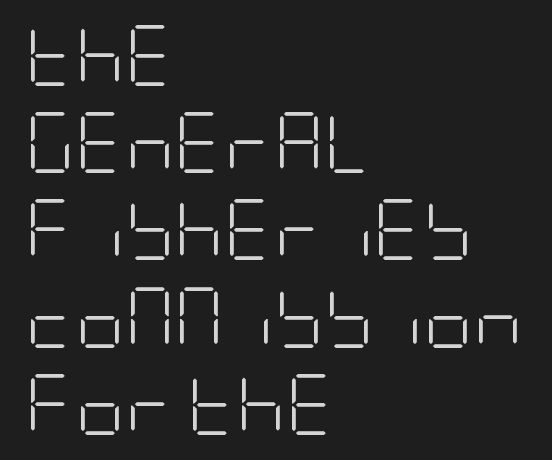
Q: Is the text bold? A: No.
Q: Is the text italic (slanted)? A: No, it is upright.
Q: Is the typeface a serif or a sans-serif typeface? A: Sans-serif.
Q: Is the text underlined? A: No.
Q: How is the paragraph aligned? A: Left-aligned.
Q: Is the spacing between letters normal or unusually wide? A: Normal.
Q: Is the spacing between lines tight, normal or loose? A: Normal.
Q: Width (condensed, normal, or wide)? A: Condensed.
Q: Stroke contrast? A: Low.
Q: x-height? A: Large.
